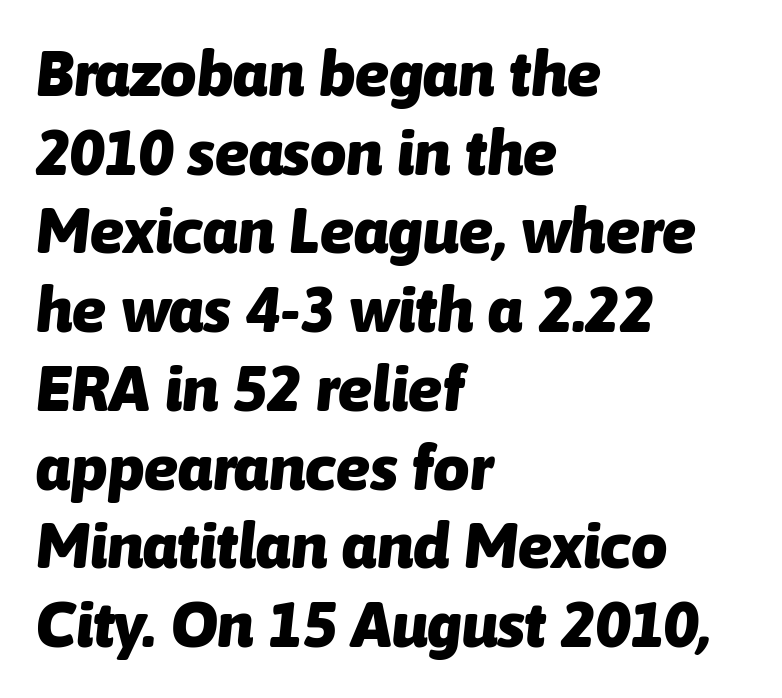
Q: Is the text bold? A: Yes.
Q: Is the text italic (slanted)? A: Yes, it leans right by about 6 degrees.
Q: Is the text underlined? A: No.
Q: How is the paragraph aligned? A: Left-aligned.
Q: Is the spacing between letters normal or unusually wide? A: Normal.
Q: Width (condensed, normal, or wide)? A: Normal.
Q: Stroke contrast? A: Low.
Q: x-height? A: Medium.
Q: Monospaced? A: No.
